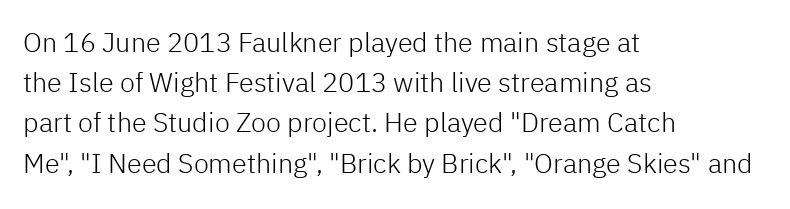
Q: Is the text bold? A: No.
Q: Is the text italic (slanted)? A: No, it is upright.
Q: Is the text underlined? A: No.
Q: How is the paragraph aligned? A: Left-aligned.
Q: Is the spacing between letters normal or unusually wide? A: Normal.
Q: Is the spacing between lines tight, normal or loose? A: Normal.
